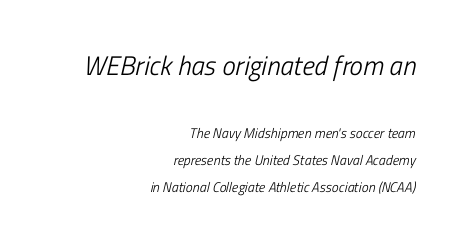
The image shows 27 px text type; set right-aligned, loose line spacing (1.91x), normal letter spacing, not underlined; the first (top) block is 1.93x larger.
